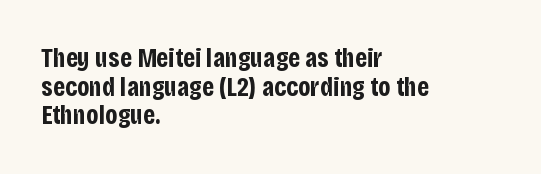
Q: Is the text bold? A: Yes.
Q: Is the text italic (slanted)? A: No, it is upright.
Q: Is the text underlined? A: No.
Q: How is the paragraph aligned? A: Left-aligned.
Q: Is the spacing between letters normal or unusually wide? A: Normal.
Q: Is the spacing between lines tight, normal or loose? A: Tight.
